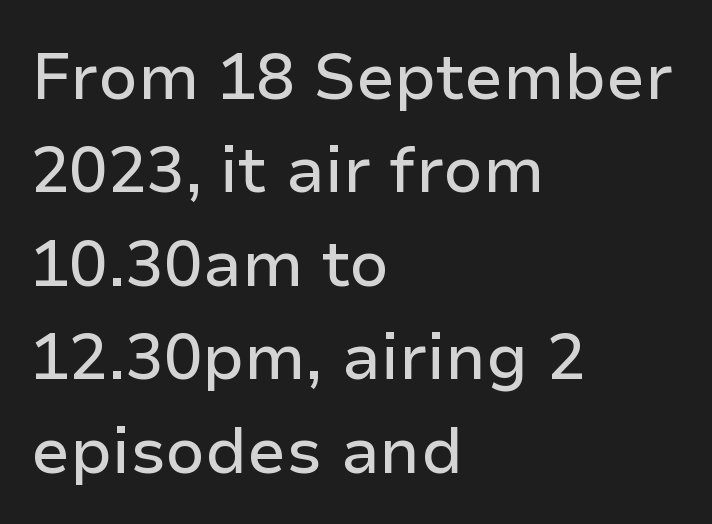
Q: Is the text italic (slanted)? A: No, it is upright.
Q: Is the typeface a serif or a sans-serif typeface? A: Sans-serif.
Q: Is the text underlined? A: No.
Q: How is the paragraph aligned? A: Left-aligned.
Q: Is the spacing between letters normal or unusually wide? A: Normal.
Q: Is the spacing between lines tight, normal or loose? A: Normal.
Q: Width (condensed, normal, or wide)? A: Normal.
Q: Stroke contrast? A: Low.
Q: x-height? A: Medium.
Q: Monospaced? A: No.
